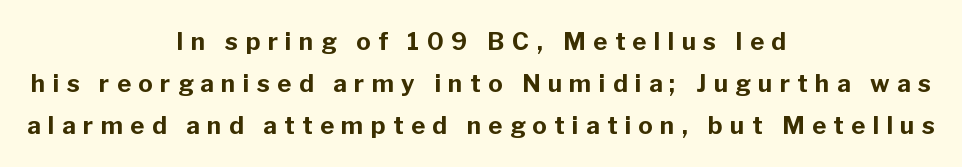
{"italic": "no", "bold": "yes", "underline": "no", "align": "center", "line_spacing_ratio": 1.76, "letter_spacing": "wide", "letter_spacing_em": 0.31, "glyph_px": 24}
